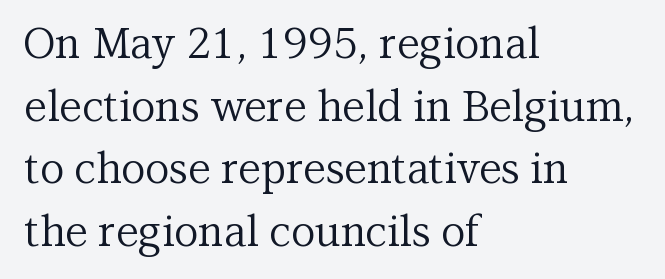
Q: Is the text bold? A: No.
Q: Is the text italic (slanted)? A: No, it is upright.
Q: Is the typeface a serif or a sans-serif typeface? A: Serif.
Q: Is the text underlined? A: No.
Q: How is the paragraph aligned? A: Left-aligned.
Q: Is the spacing between letters normal or unusually wide? A: Normal.
Q: Is the spacing between lines tight, normal or loose? A: Normal.
Q: Width (condensed, normal, or wide)? A: Normal.
Q: Stroke contrast? A: Medium.
Q: x-height? A: Medium.
Q: Monospaced? A: No.
